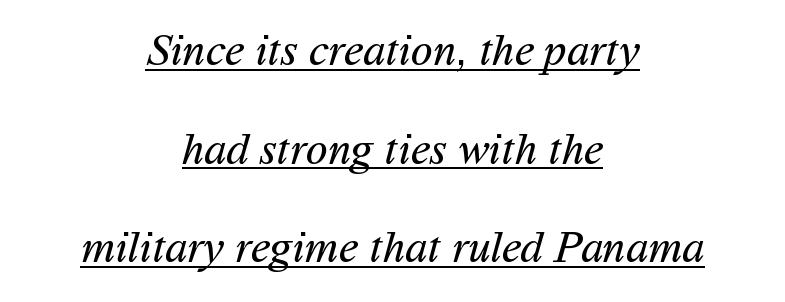
A typesetter would label this face a sans. Every row of glyphs is offset so its center matches the block's center. The rendered words wear a rule along their underside. The rendering keeps characters at their native spacing. This block would shrink considerably if given ordinary leading; it's expanded now.
